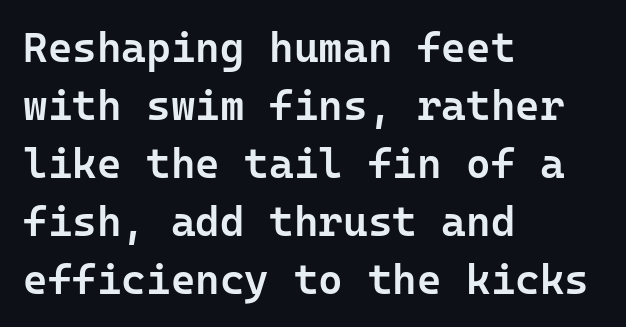
{"serif": "no", "italic": "no", "bold": "semi", "weight": "semibold", "width": "normal", "stroke_contrast": "low", "x_height": "medium", "monospaced": "yes", "underline": "no", "align": "left", "line_spacing": "normal", "line_spacing_ratio": 1.38, "letter_spacing": "normal", "letter_spacing_em": 0.0, "glyph_px": 42}
